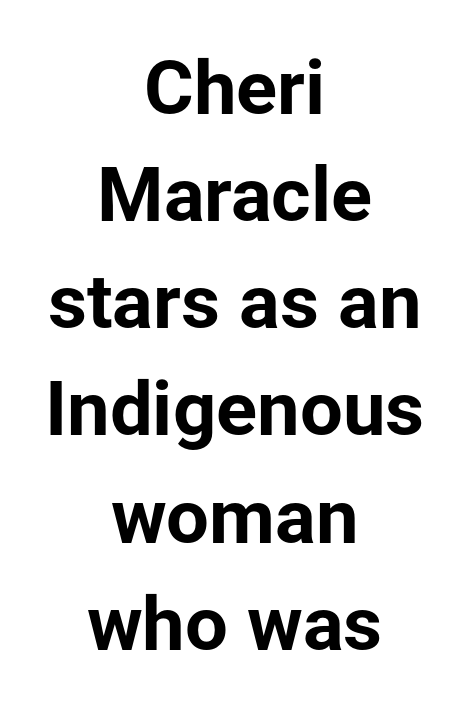
The image shows 76 px bold sans-serif type, upright; set centered, normal line spacing (1.41x), normal letter spacing, not underlined; low stroke contrast and a medium x-height.
